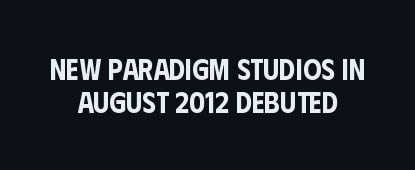
{"serif": "no", "italic": "no", "width": "condensed", "stroke_contrast": "low", "x_height": "large", "monospaced": "no", "underline": "no", "align": "center", "line_spacing": "tight", "line_spacing_ratio": 1.14, "letter_spacing": "normal", "letter_spacing_em": 0.0, "glyph_px": 29}
